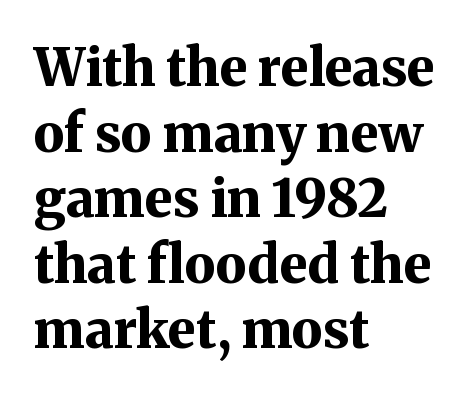
The image shows 52 px bold serif type, upright; set left-aligned, normal line spacing (1.26x), normal letter spacing, not underlined; medium stroke contrast and a medium x-height.
